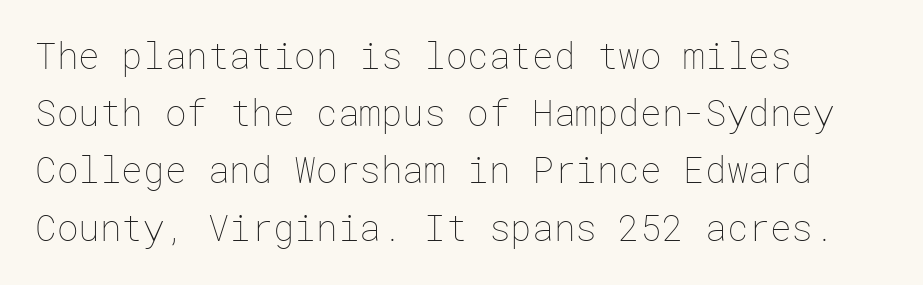
The specimen reads as upright at a glance. One-word summary of the alignment: left. Letter spacing: default. The area under the type is left untouched. Baseline-to-baseline distance is the conventional proportion of letter height.
